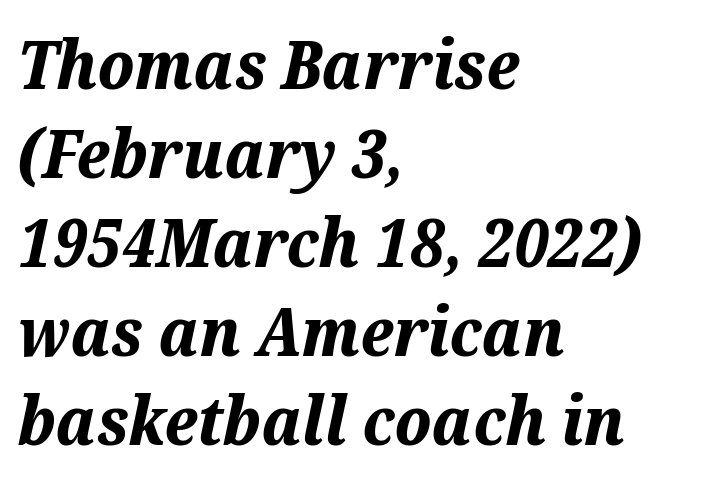
Q: Is the text bold? A: Yes.
Q: Is the text italic (slanted)? A: Yes, it leans right by about 12 degrees.
Q: Is the text underlined? A: No.
Q: How is the paragraph aligned? A: Left-aligned.
Q: Is the spacing between letters normal or unusually wide? A: Normal.
Q: Is the spacing between lines tight, normal or loose? A: Normal.
Q: Width (condensed, normal, or wide)? A: Normal.
Q: Stroke contrast? A: Medium.
Q: x-height? A: Medium.
Q: Monospaced? A: No.
